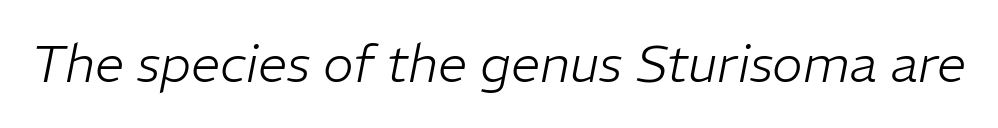
{"italic": "yes", "lean": "right", "slant_degrees": 11, "bold": "no", "weight": "light", "width": "normal", "stroke_contrast": "low", "x_height": "medium", "monospaced": "no", "underline": "no", "letter_spacing": "normal", "letter_spacing_em": 0.0, "glyph_px": 52}
